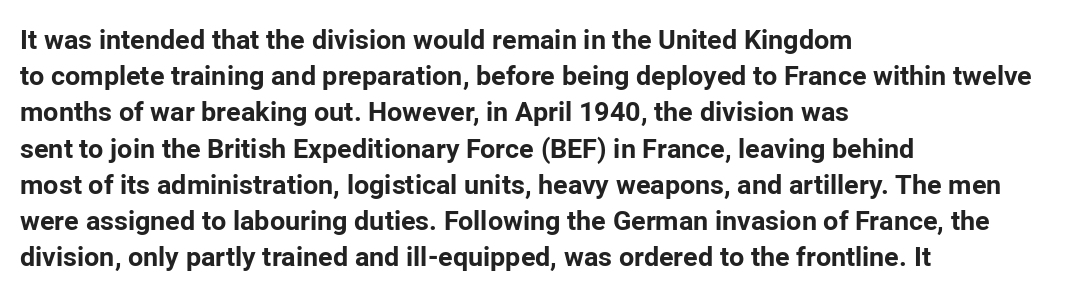
The image shows 27 px bold type, upright; set left-aligned, normal line spacing (1.34x), normal letter spacing, not underlined.
